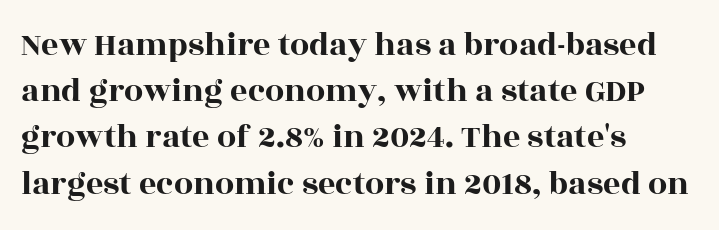
{"serif": "yes", "italic": "no", "width": "wide", "x_height": "large", "monospaced": "no", "underline": "no", "align": "left", "line_spacing": "normal", "line_spacing_ratio": 1.36, "letter_spacing": "normal", "letter_spacing_em": 0.0, "glyph_px": 34}
